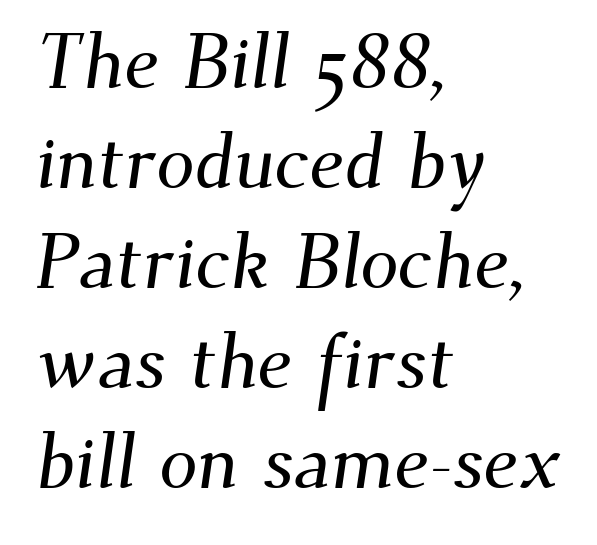
The image shows 77 px serif type; set left-aligned, normal line spacing (1.3x), normal letter spacing, not underlined; medium stroke contrast and a small x-height.
